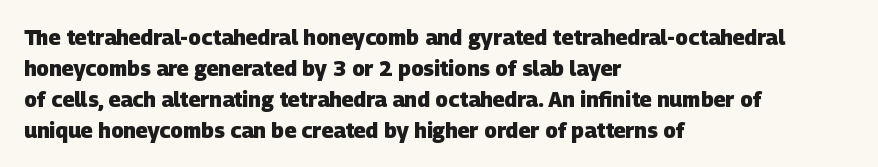
Does the weight exceed regular? Yes, all the way to bold. The gaps between neighbouring characters are ordinary and unremarkable. This rendering uses left alignment, leaving the right contour irregular. The space directly below the letters is spotless.
